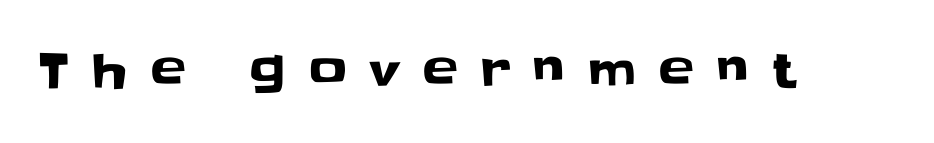
{"serif": "no", "italic": "no", "width": "normal", "stroke_contrast": "low", "x_height": "large", "monospaced": "no", "underline": "no", "letter_spacing": "wide", "letter_spacing_em": 0.49, "glyph_px": 47}
